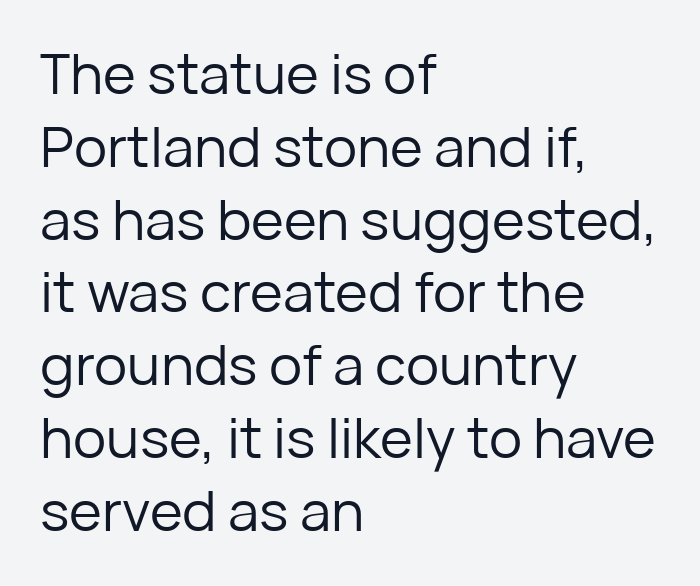
Q: Is the text bold? A: No.
Q: Is the text italic (slanted)? A: No, it is upright.
Q: Is the typeface a serif or a sans-serif typeface? A: Sans-serif.
Q: Is the text underlined? A: No.
Q: How is the paragraph aligned? A: Left-aligned.
Q: Is the spacing between letters normal or unusually wide? A: Normal.
Q: Is the spacing between lines tight, normal or loose? A: Normal.
Q: Width (condensed, normal, or wide)? A: Normal.
Q: Stroke contrast? A: Low.
Q: x-height? A: Medium.
Q: Monospaced? A: No.
